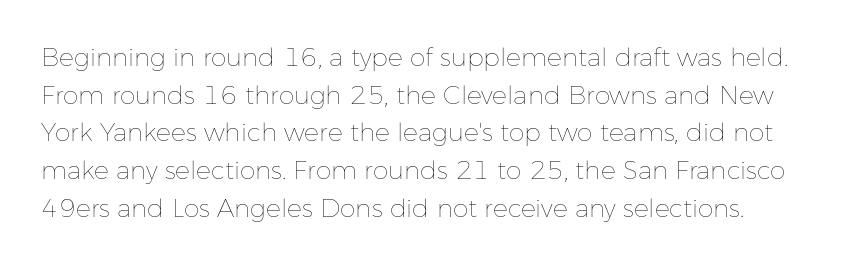
Q: Is the text bold? A: No.
Q: Is the text italic (slanted)? A: No, it is upright.
Q: Is the text underlined? A: No.
Q: Is the spacing between letters normal or unusually wide? A: Normal.
Q: Is the spacing between lines tight, normal or loose? A: Normal.
